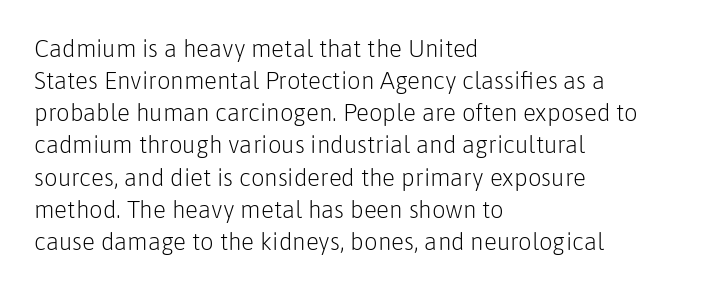
{"italic": "no", "bold": "no", "underline": "no", "align": "left", "line_spacing": "normal", "line_spacing_ratio": 1.34, "letter_spacing": "normal", "letter_spacing_em": 0.0, "glyph_px": 24}
